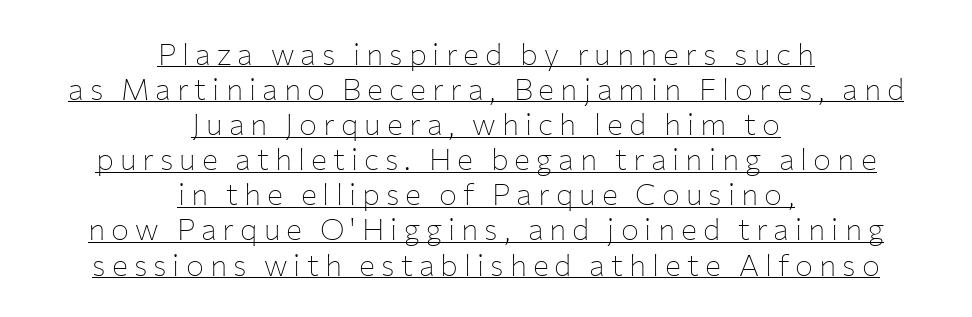
Q: Is the text bold? A: No.
Q: Is the text italic (slanted)? A: No, it is upright.
Q: Is the typeface a serif or a sans-serif typeface? A: Sans-serif.
Q: Is the text underlined? A: Yes.
Q: How is the paragraph aligned? A: Centered.
Q: Is the spacing between letters normal or unusually wide? A: Unusually wide.
Q: Width (condensed, normal, or wide)? A: Normal.
Q: Stroke contrast? A: Low.
Q: x-height? A: Medium.
Q: Monospaced? A: No.
